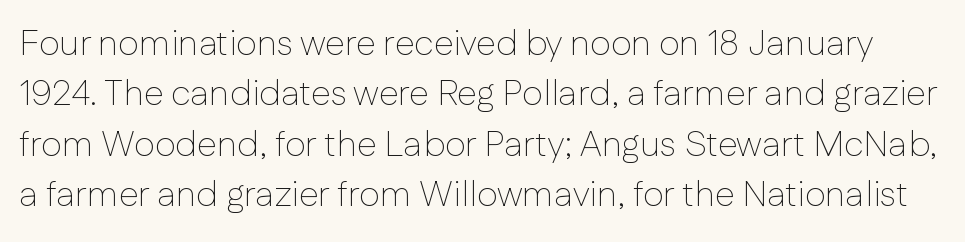
The designer went with a sans here, leaving each stem footless. The designer left line spacing at the default. The typeface has the unassuming heft of standard copy or less. The line texture is even and compact thanks to regular tracking. This sample uses an upright cut, with every glyph sitting square on the baseline. Looks like regular typesetting: each glyph gets only the width it needs.
